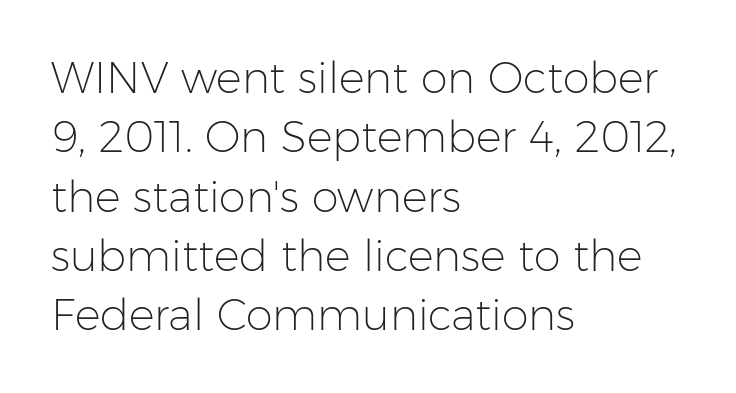
Q: Is the text bold? A: No.
Q: Is the text italic (slanted)? A: No, it is upright.
Q: Is the typeface a serif or a sans-serif typeface? A: Sans-serif.
Q: Is the text underlined? A: No.
Q: How is the paragraph aligned? A: Left-aligned.
Q: Is the spacing between letters normal or unusually wide? A: Normal.
Q: Is the spacing between lines tight, normal or loose? A: Normal.
Q: Width (condensed, normal, or wide)? A: Normal.
Q: Stroke contrast? A: Low.
Q: x-height? A: Medium.
Q: Monospaced? A: No.
